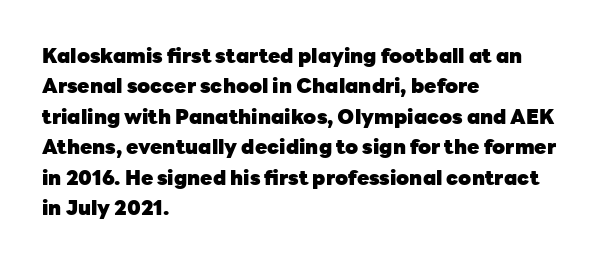
The image shows 20 px bold type, upright; set left-aligned, normal line spacing (1.52x), normal letter spacing, not underlined.
